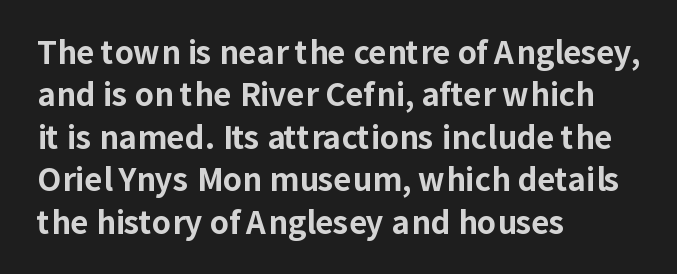
The setting favours the left margin, as ordinary paragraphs usually do. Reading down the column, the eye jumps a familiar distance to each next line. Each letter keeps its own natural width here, so spacing adapts to shape. The lettering stays uniformly vertical, giving the passage a roman look.
